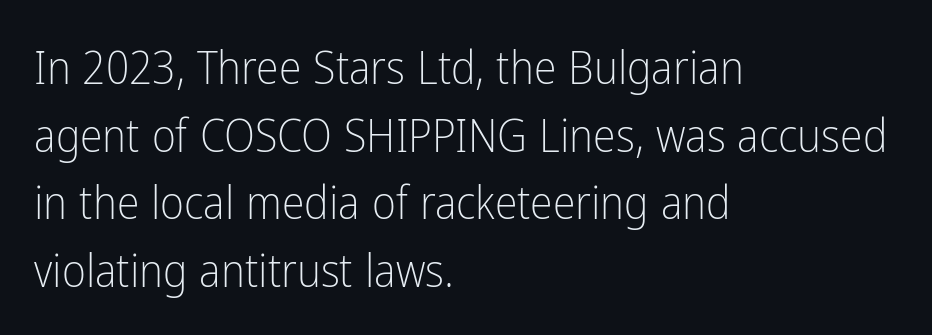
Q: Is the text bold? A: No.
Q: Is the text italic (slanted)? A: No, it is upright.
Q: Is the typeface a serif or a sans-serif typeface? A: Sans-serif.
Q: Is the text underlined? A: No.
Q: How is the paragraph aligned? A: Left-aligned.
Q: Is the spacing between letters normal or unusually wide? A: Normal.
Q: Is the spacing between lines tight, normal or loose? A: Normal.
Q: Width (condensed, normal, or wide)? A: Condensed.
Q: Stroke contrast? A: Low.
Q: x-height? A: Medium.
Q: Monospaced? A: No.
